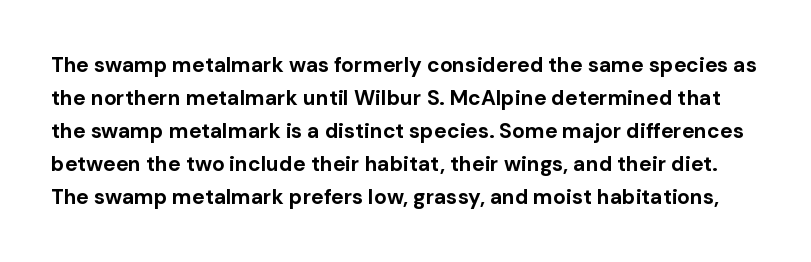
Thick stems and heavy bowls — unmistakably bold. The passage shown is not underscored anywhere. A typesetter would call this zero additional tracking. It's the straight-up-and-down kind of type. The leading is moderate, giving the passage an even texture.
